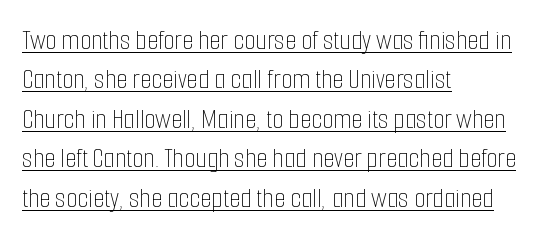
The image shows 29 px thin, condensed type, upright; set left-aligned, normal line spacing (1.36x), normal letter spacing, underlined; low stroke contrast and a medium x-height.
